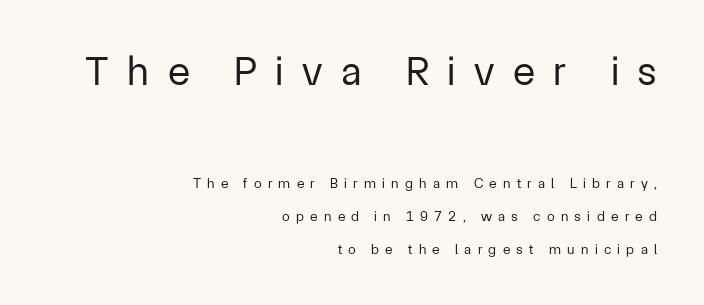
Q: Is the text bold? A: No.
Q: Is the text italic (slanted)? A: No, it is upright.
Q: Is the typeface a serif or a sans-serif typeface? A: Sans-serif.
Q: Is the text underlined? A: No.
Q: How is the paragraph aligned? A: Right-aligned.
Q: Is the spacing between letters normal or unusually wide? A: Unusually wide.
Q: Is the spacing between lines tight, normal or loose? A: Loose.
Q: Which block of text is set in a larger size, the first (top) or the second (bottom)? A: The first (top) one.
Q: Width (condensed, normal, or wide)? A: Normal.
Q: Stroke contrast? A: Low.
Q: x-height? A: Medium.
Q: Monospaced? A: No.
